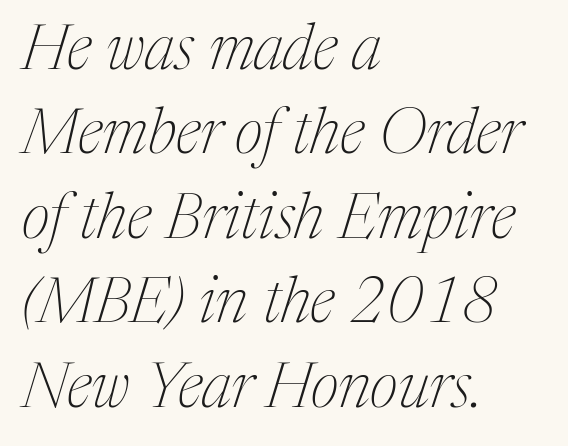
The image shows 63 px thin serif type, italic (leaning right); set left-aligned, normal line spacing (1.34x), normal letter spacing, not underlined; medium stroke contrast and a medium x-height.
